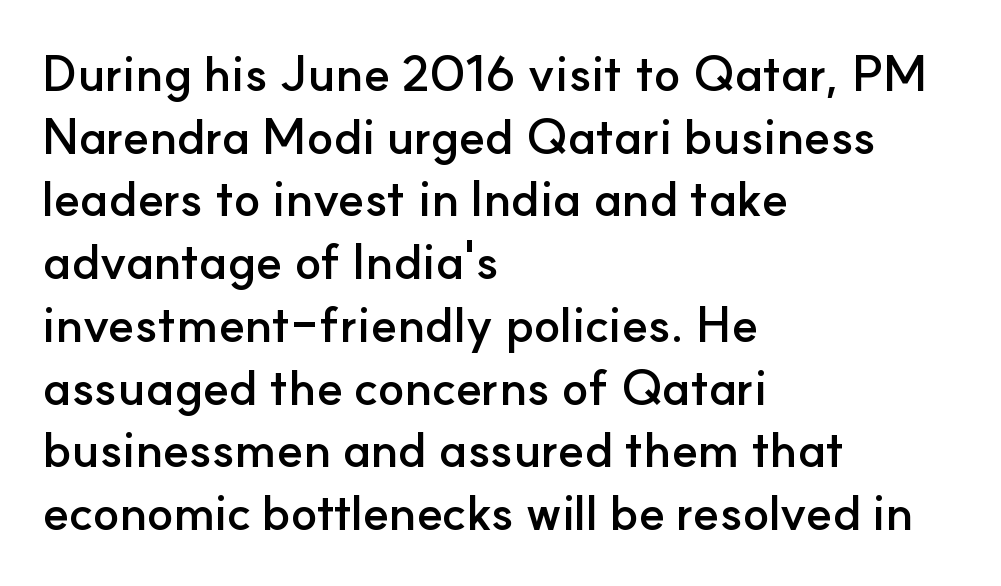
A classic flush-left, rag-right setting is used for this passage. You could not count columns in this text — the font is proportionally spaced. This sample uses an upright cut, with every glyph sitting square on the baseline. Weight: bold. Anything drawn beneath the words? Only blank space. Honestly, the letter spacing is just normal — you wouldn't notice it.
